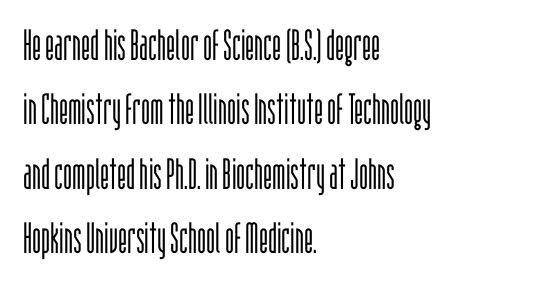
Q: Is the text bold? A: No.
Q: Is the text italic (slanted)? A: No, it is upright.
Q: Is the typeface a serif or a sans-serif typeface? A: Sans-serif.
Q: Is the text underlined? A: No.
Q: How is the paragraph aligned? A: Left-aligned.
Q: Is the spacing between letters normal or unusually wide? A: Normal.
Q: Is the spacing between lines tight, normal or loose? A: Normal.
Q: Width (condensed, normal, or wide)? A: Condensed.
Q: Stroke contrast? A: Low.
Q: x-height? A: Large.
Q: Monospaced? A: No.
